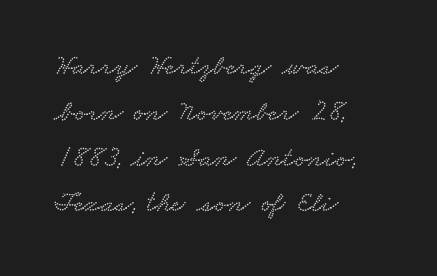
In terms of leading, this rendering sits right in the middle. Do the characters align in a grid? No, the font is proportional. No extra tracking has been applied to these lines. Observe the serifs anchoring each vertical stroke in this sample.
